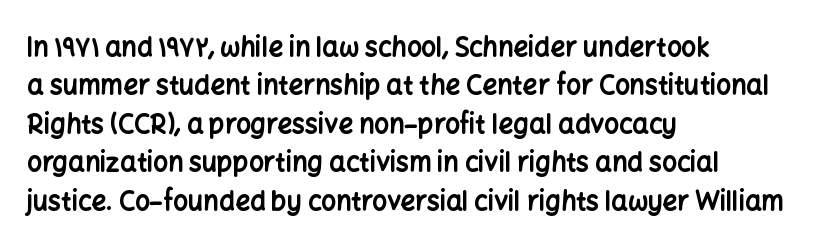
{"italic": "no", "bold": "yes", "underline": "no", "align": "left", "line_spacing": "normal", "line_spacing_ratio": 1.48, "letter_spacing": "normal", "letter_spacing_em": 0.0, "glyph_px": 26}
